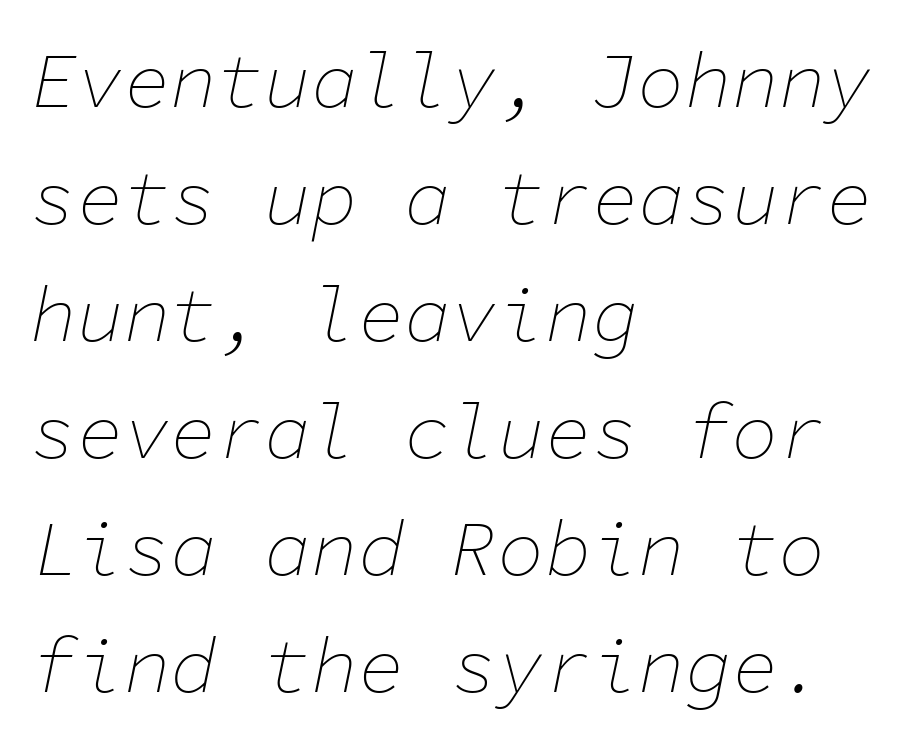
{"italic": "yes", "lean": "right", "slant_degrees": 11, "bold": "no", "weight": "thin", "width": "normal", "stroke_contrast": "low", "x_height": "medium", "monospaced": "yes", "underline": "no", "align": "left", "line_spacing": "normal", "line_spacing_ratio": 1.5, "letter_spacing": "normal", "letter_spacing_em": 0.0, "glyph_px": 78}
